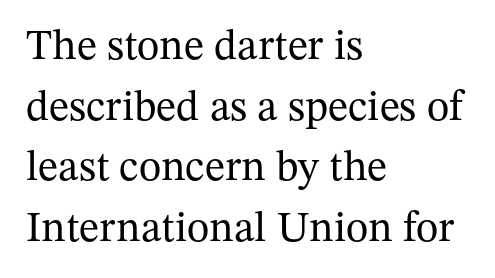
{"serif": "yes", "italic": "no", "bold": "no", "weight": "regular", "width": "normal", "stroke_contrast": "medium", "x_height": "medium", "monospaced": "no", "underline": "no", "align": "left", "line_spacing": "normal", "line_spacing_ratio": 1.41, "letter_spacing": "normal", "letter_spacing_em": 0.0, "glyph_px": 43}
